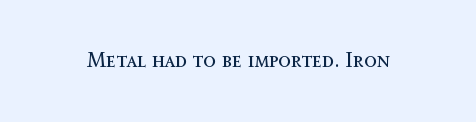
{"italic": "no", "bold": "no", "underline": "no", "letter_spacing": "normal", "letter_spacing_em": 0.0, "glyph_px": 21}
